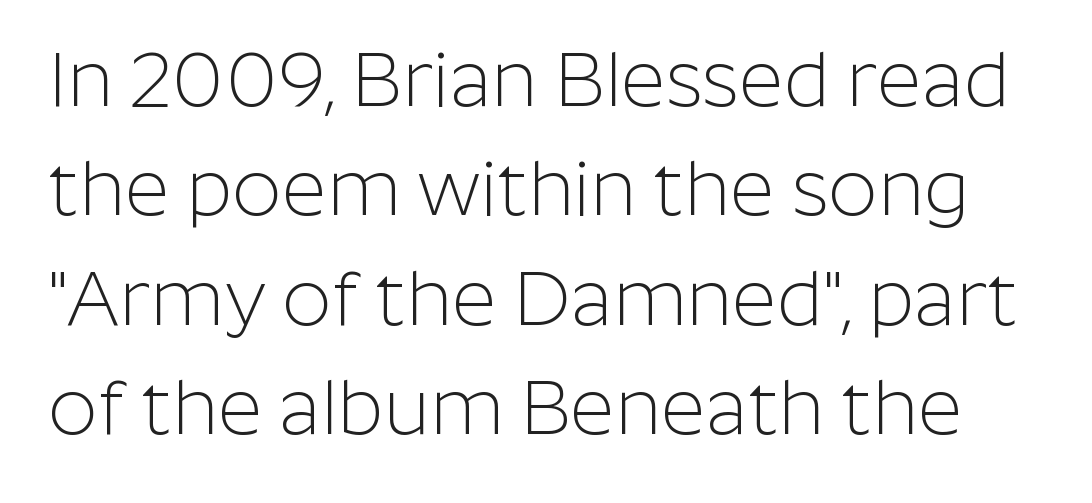
The image shows 77 px light sans-serif type, upright; set normal line spacing (1.42x), normal letter spacing, not underlined; low stroke contrast and a medium x-height.
